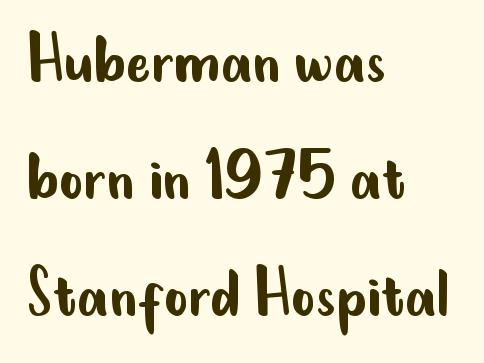
Vertically, the passage feels balanced, rows spaced as you'd expect. Italic? Not at all — the glyphs are vertical. No extra tracking has been applied to these lines. Each letter keeps its own natural width here, so spacing adapts to shape. Look at the bottom of the vertical strokes: they stop flat, with no serifs. The string is rendered with underlining switched off.
